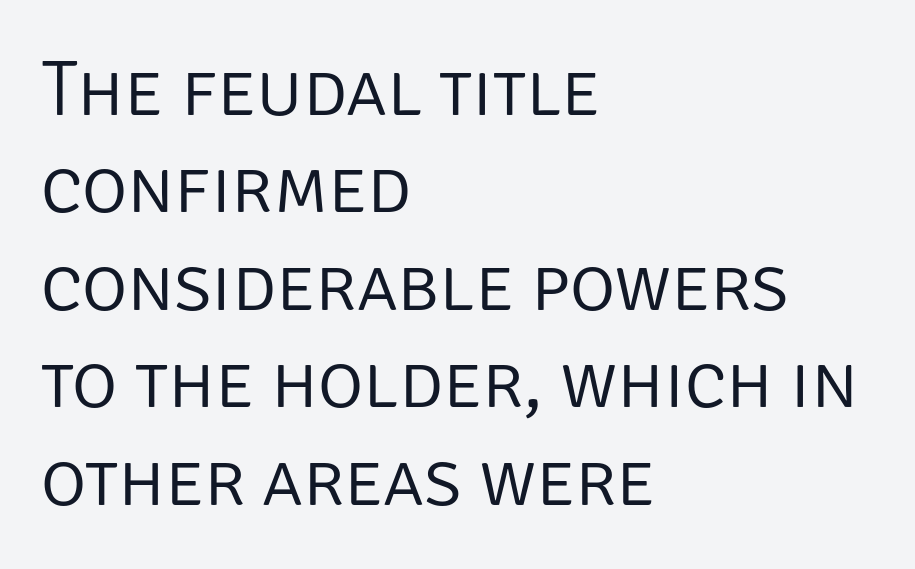
{"serif": "no", "italic": "no", "bold": "no", "weight": "light", "width": "normal", "stroke_contrast": "low", "x_height": "large", "monospaced": "no", "underline": "no", "align": "left", "line_spacing": "normal", "line_spacing_ratio": 1.25, "letter_spacing": "normal", "letter_spacing_em": 0.0, "glyph_px": 78}
